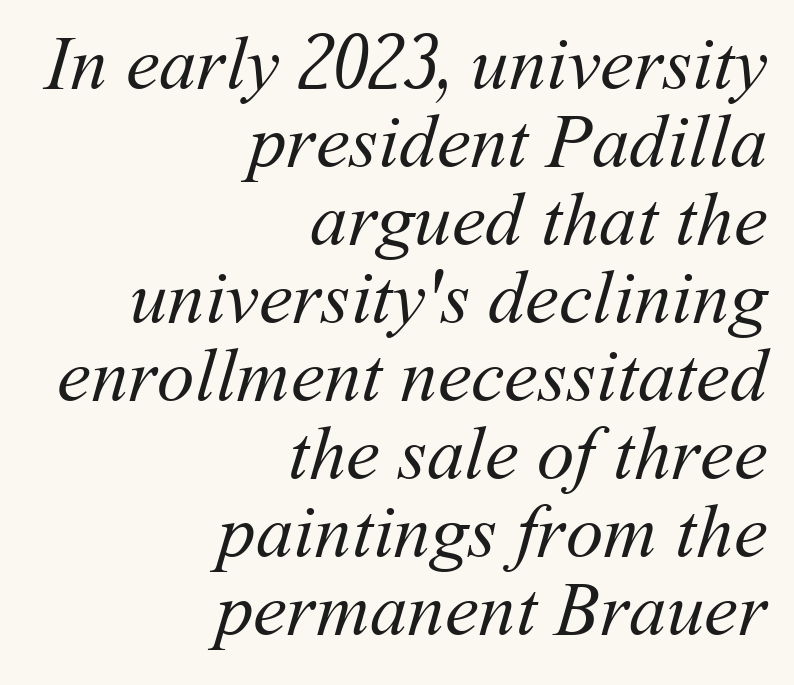
The image shows 75 px regular-weight type; set right-aligned, tight line spacing (1.04x), normal letter spacing, not underlined; medium stroke contrast and a medium x-height.
